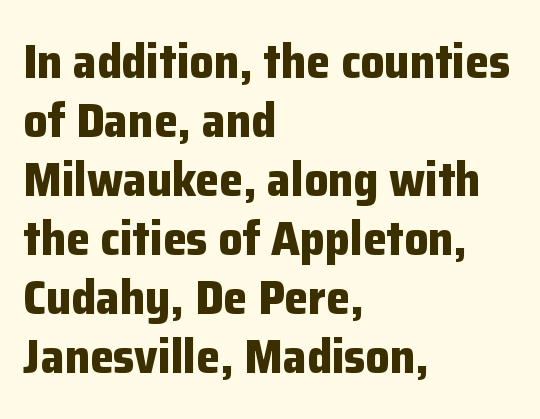
Q: Is the text bold? A: Yes.
Q: Is the text italic (slanted)? A: No, it is upright.
Q: Is the typeface a serif or a sans-serif typeface? A: Sans-serif.
Q: Is the text underlined? A: No.
Q: How is the paragraph aligned? A: Left-aligned.
Q: Is the spacing between letters normal or unusually wide? A: Normal.
Q: Width (condensed, normal, or wide)? A: Normal.
Q: Stroke contrast? A: Low.
Q: x-height? A: Medium.
Q: Monospaced? A: No.
